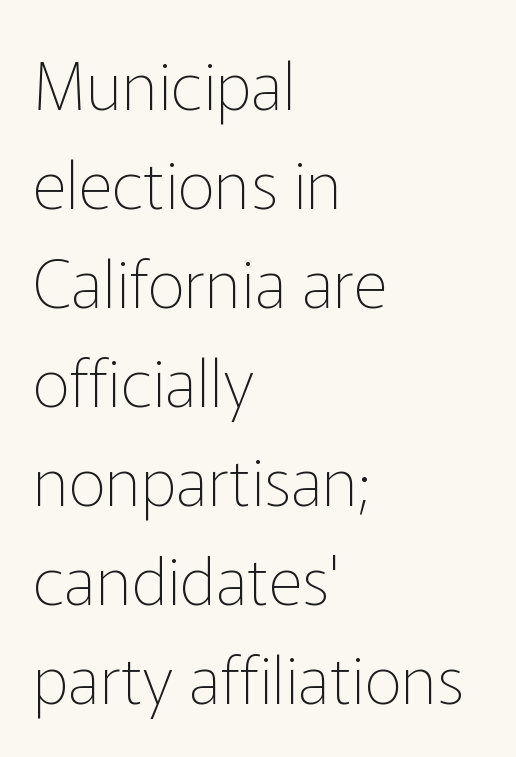
The image shows 66 px thin sans-serif type, upright; set left-aligned, normal line spacing (1.5x), normal letter spacing, not underlined; low stroke contrast and a medium x-height.
